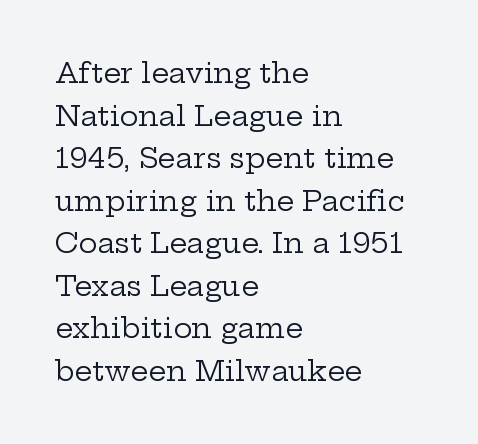
The image shows 28 px regular-weight, wide serif type, upright; set left-aligned, normal line spacing (1.52x), normal letter spacing, not underlined; low stroke contrast and a medium x-height.
